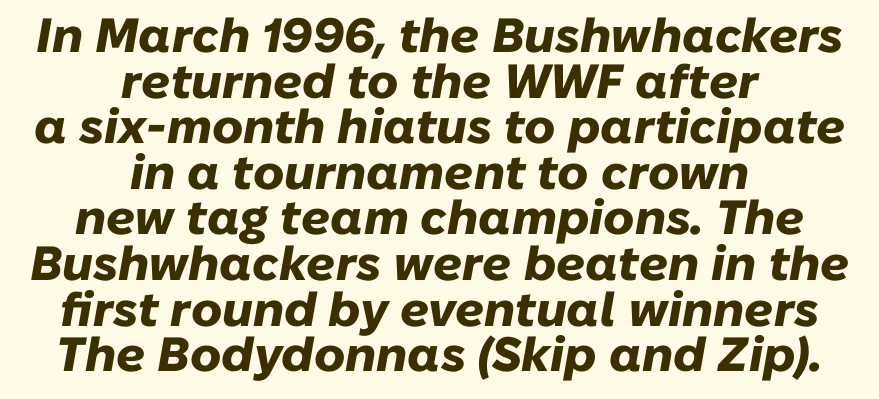
{"italic": "yes", "lean": "right", "slant_degrees": 10, "bold": "yes", "weight": "heavy", "width": "normal", "stroke_contrast": "low", "x_height": "medium", "monospaced": "no", "underline": "no", "align": "center", "line_spacing": "tight", "line_spacing_ratio": 0.95, "letter_spacing": "normal", "letter_spacing_em": 0.0, "glyph_px": 48}
